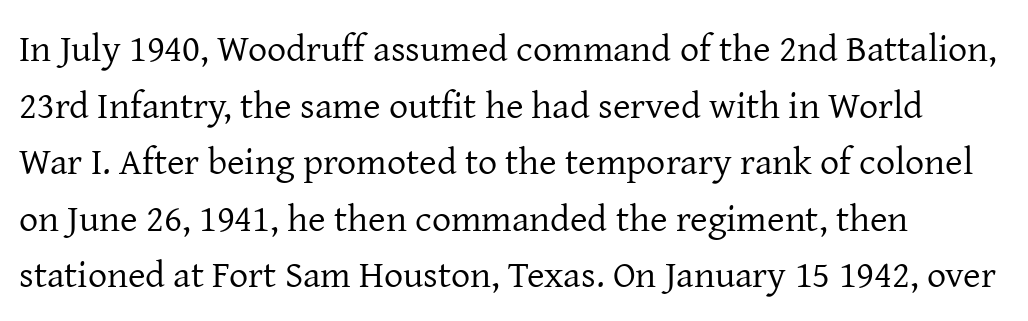
Q: Is the text bold? A: No.
Q: Is the text italic (slanted)? A: No, it is upright.
Q: Is the typeface a serif or a sans-serif typeface? A: Serif.
Q: Is the text underlined? A: No.
Q: How is the paragraph aligned? A: Left-aligned.
Q: Is the spacing between letters normal or unusually wide? A: Normal.
Q: Is the spacing between lines tight, normal or loose? A: Normal.
Q: Width (condensed, normal, or wide)? A: Normal.
Q: Stroke contrast? A: Low.
Q: x-height? A: Medium.
Q: Monospaced? A: No.
